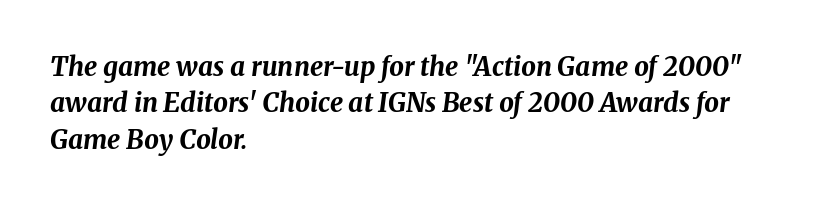
The image shows 26 px bold type, italic (leaning right); set left-aligned, normal line spacing (1.4x), normal letter spacing, not underlined.
